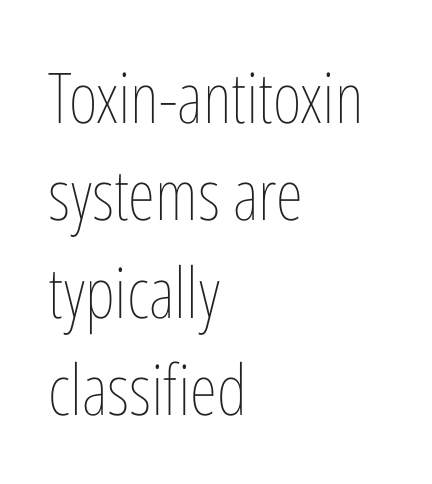
Q: Is the text bold? A: No.
Q: Is the text italic (slanted)? A: No, it is upright.
Q: Is the text underlined? A: No.
Q: How is the paragraph aligned? A: Left-aligned.
Q: Is the spacing between letters normal or unusually wide? A: Normal.
Q: Is the spacing between lines tight, normal or loose? A: Normal.
Q: Width (condensed, normal, or wide)? A: Condensed.
Q: Stroke contrast? A: Low.
Q: x-height? A: Medium.
Q: Monospaced? A: No.
